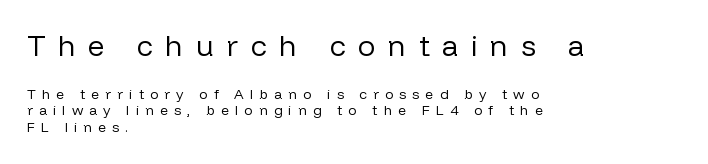
The image shows 29 px regular-weight sans-serif type, upright; set left-aligned, line spacing 1.19x, unusually wide letter spacing (+0.44 em), not underlined; the first (top) block is 2.07x larger; low stroke contrast and a medium x-height.
